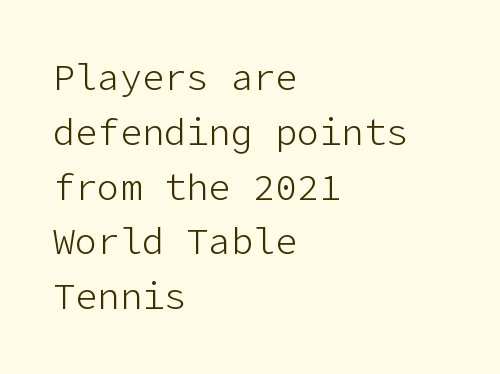
The image shows 37 px light sans-serif type, upright; set left-aligned, normal line spacing (1.48x), normal letter spacing, not underlined; low stroke contrast and a medium x-height.
